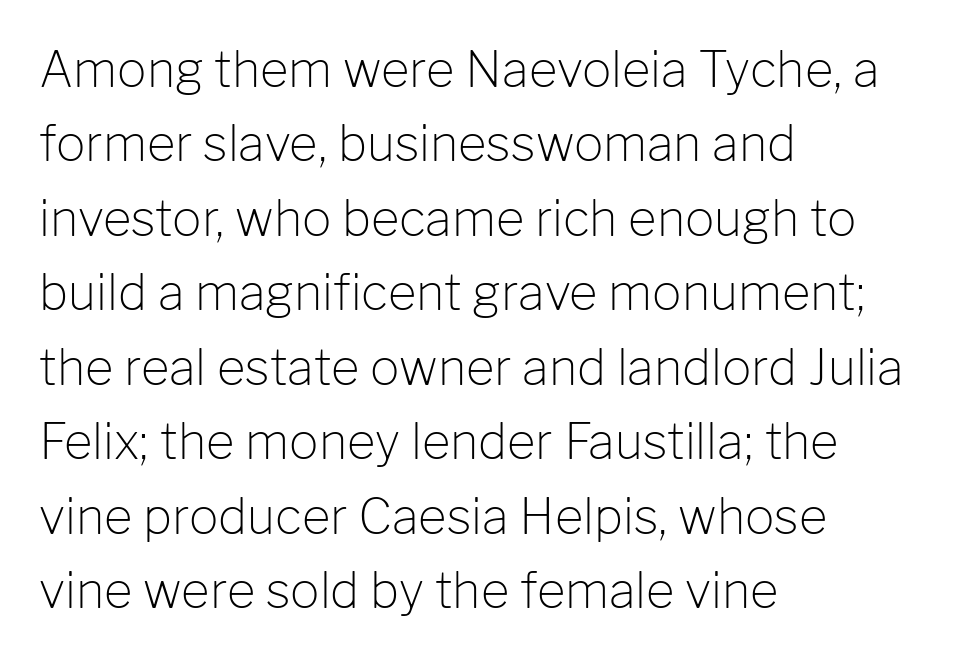
Q: Is the text bold? A: No.
Q: Is the text italic (slanted)? A: No, it is upright.
Q: Is the typeface a serif or a sans-serif typeface? A: Sans-serif.
Q: Is the text underlined? A: No.
Q: How is the paragraph aligned? A: Left-aligned.
Q: Is the spacing between letters normal or unusually wide? A: Normal.
Q: Is the spacing between lines tight, normal or loose? A: Normal.
Q: Width (condensed, normal, or wide)? A: Normal.
Q: Stroke contrast? A: Low.
Q: x-height? A: Medium.
Q: Monospaced? A: No.
